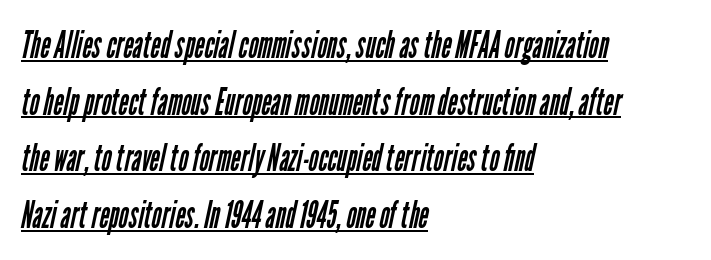
The image shows 38 px regular-weight, condensed sans-serif type; set left-aligned, normal line spacing (1.49x), normal letter spacing, underlined; low stroke contrast and a medium x-height.
